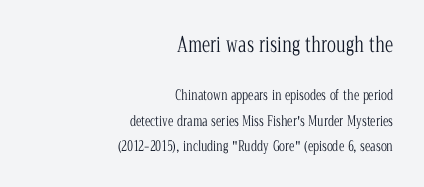
Q: Is the text bold? A: No.
Q: Is the text italic (slanted)? A: No, it is upright.
Q: Is the text underlined? A: No.
Q: How is the paragraph aligned? A: Right-aligned.
Q: Is the spacing between letters normal or unusually wide? A: Normal.
Q: Which block of text is set in a larger size, the first (top) or the second (bottom)? A: The first (top) one.
